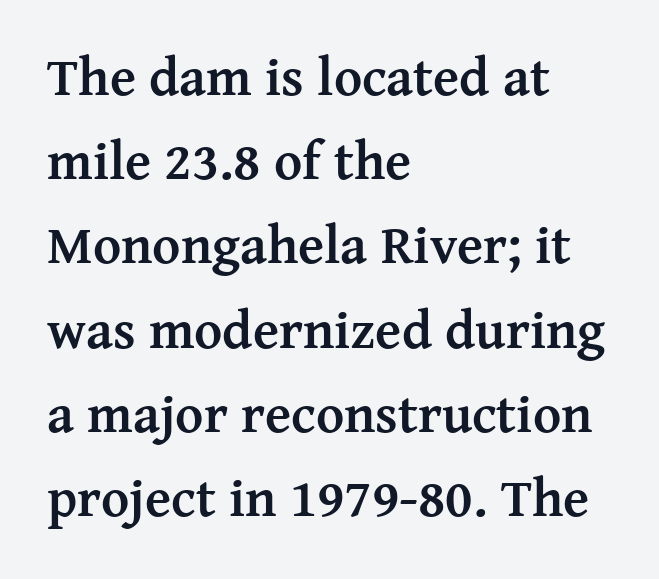
Q: Is the text bold? A: Yes.
Q: Is the text italic (slanted)? A: No, it is upright.
Q: Is the typeface a serif or a sans-serif typeface? A: Serif.
Q: Is the text underlined? A: No.
Q: How is the paragraph aligned? A: Left-aligned.
Q: Is the spacing between letters normal or unusually wide? A: Normal.
Q: Is the spacing between lines tight, normal or loose? A: Normal.
Q: Width (condensed, normal, or wide)? A: Normal.
Q: Stroke contrast? A: Medium.
Q: x-height? A: Medium.
Q: Monospaced? A: No.
